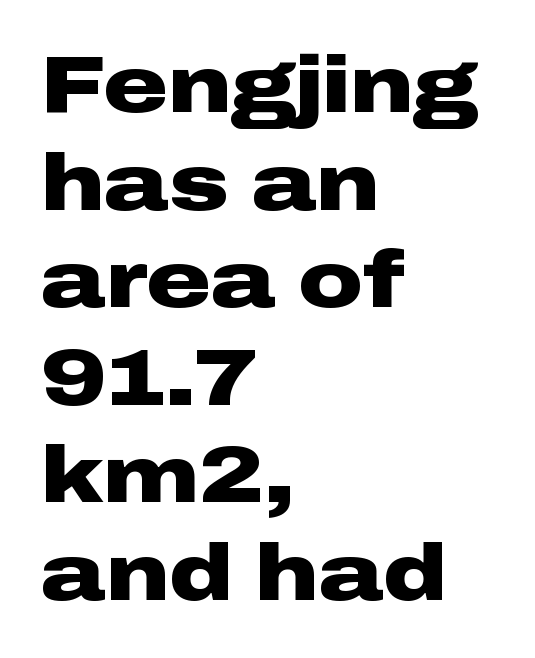
{"serif": "no", "italic": "no", "bold": "yes", "weight": "heavy", "width": "wide", "stroke_contrast": "low", "x_height": "medium", "monospaced": "no", "underline": "no", "align": "left", "line_spacing_ratio": 1.22, "letter_spacing": "normal", "letter_spacing_em": 0.0, "glyph_px": 80}
